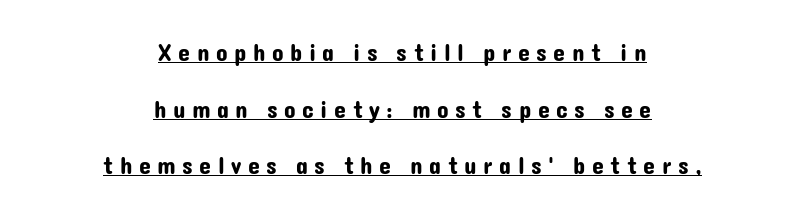
The image shows 24 px text type, upright; set centered, loose line spacing (2.36x), unusually wide letter spacing (+0.27 em), underlined.
